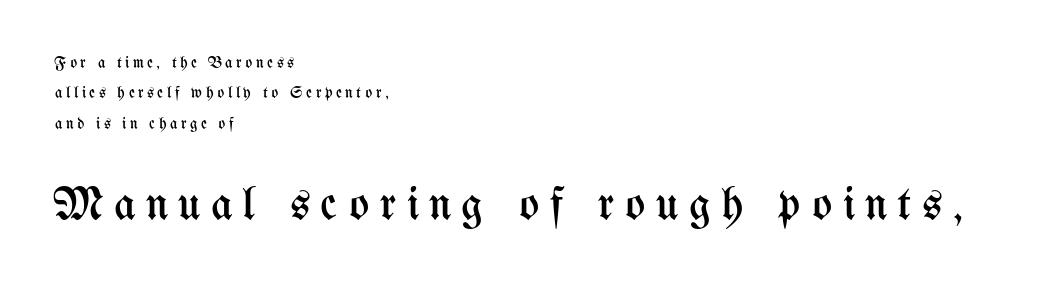
Q: Is the text bold? A: No.
Q: Is the text italic (slanted)? A: No, it is upright.
Q: Is the text underlined? A: No.
Q: How is the paragraph aligned? A: Left-aligned.
Q: Is the spacing between letters normal or unusually wide? A: Unusually wide.
Q: Is the spacing between lines tight, normal or loose? A: Loose.
Q: Which block of text is set in a larger size, the first (top) or the second (bottom)? A: The second (bottom) one.
Q: Width (condensed, normal, or wide)? A: Condensed.
Q: Stroke contrast? A: Medium.
Q: x-height? A: Medium.
Q: Monospaced? A: No.
